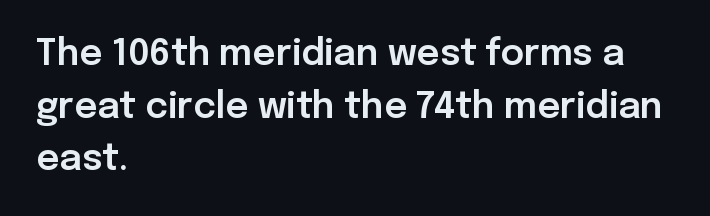
The image shows 36 px sans-serif type, upright; set left-aligned, normal line spacing (1.46x), normal letter spacing, not underlined; low stroke contrast and a medium x-height.
